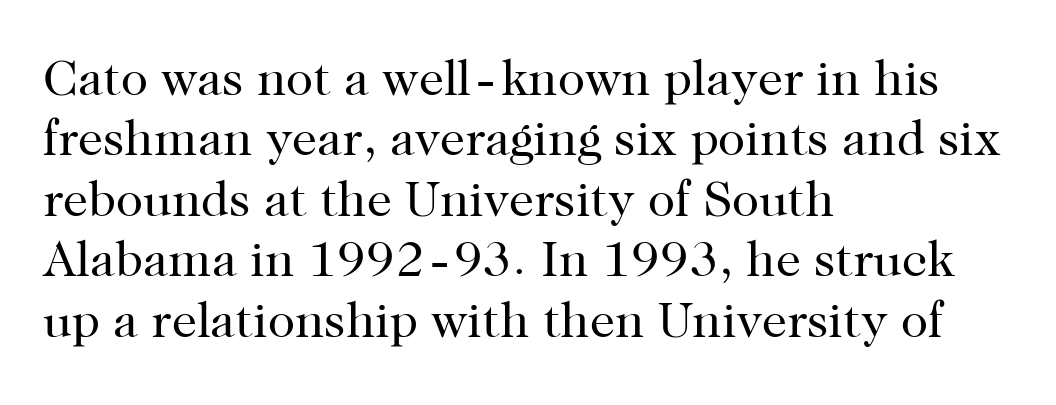
The image shows 50 px regular-weight serif type, upright; set left-aligned, line spacing 1.21x, normal letter spacing, not underlined; high stroke contrast and a medium x-height.
